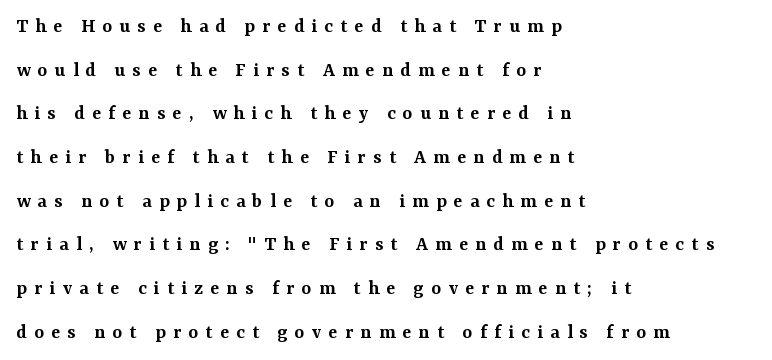
{"italic": "no", "bold": "semi", "underline": "no", "align": "left", "line_spacing": "loose", "line_spacing_ratio": 2.08, "letter_spacing": "wide", "letter_spacing_em": 0.34, "glyph_px": 21}
